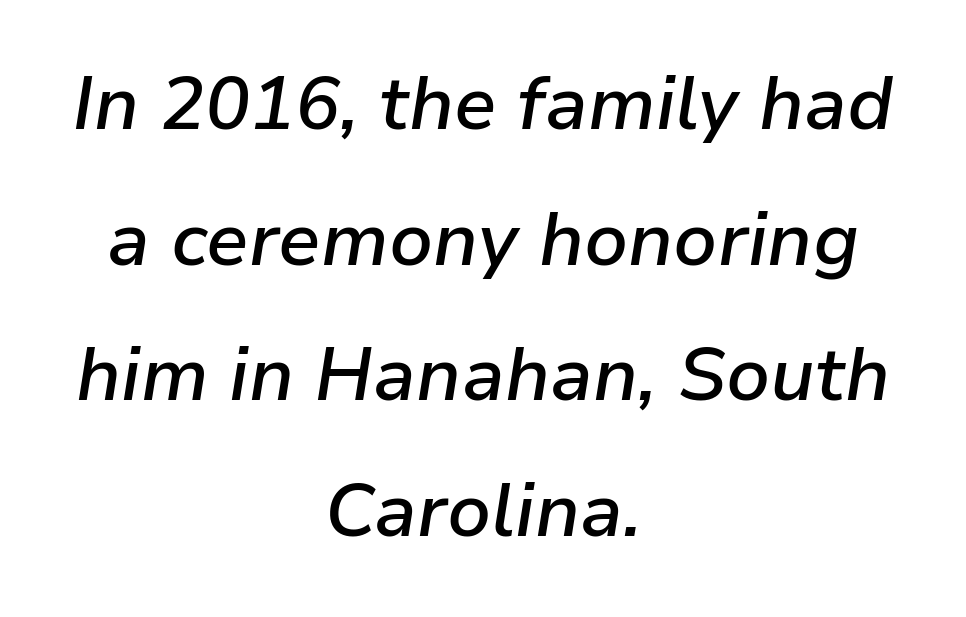
{"italic": "yes", "lean": "right", "slant_degrees": 9, "bold": "semi", "weight": "semibold", "width": "normal", "stroke_contrast": "low", "x_height": "medium", "monospaced": "no", "underline": "no", "align": "center", "line_spacing_ratio": 1.81, "letter_spacing": "normal", "letter_spacing_em": 0.0, "glyph_px": 75}
